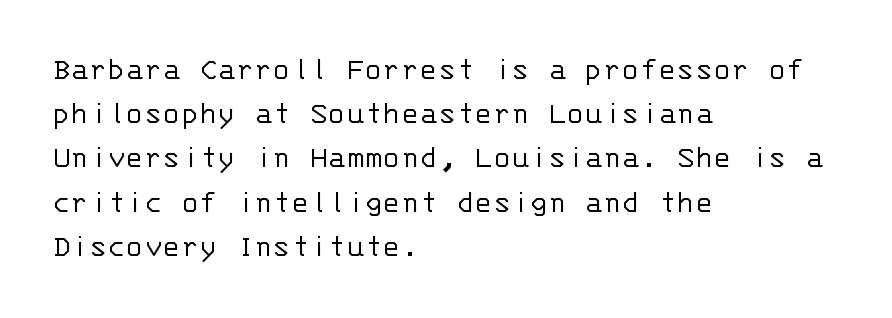
Q: Is the text bold? A: No.
Q: Is the text italic (slanted)? A: No, it is upright.
Q: Is the typeface a serif or a sans-serif typeface? A: Sans-serif.
Q: Is the text underlined? A: No.
Q: How is the paragraph aligned? A: Left-aligned.
Q: Is the spacing between letters normal or unusually wide? A: Normal.
Q: Is the spacing between lines tight, normal or loose? A: Normal.
Q: Width (condensed, normal, or wide)? A: Normal.
Q: Stroke contrast? A: Low.
Q: x-height? A: Large.
Q: Monospaced? A: Yes.
